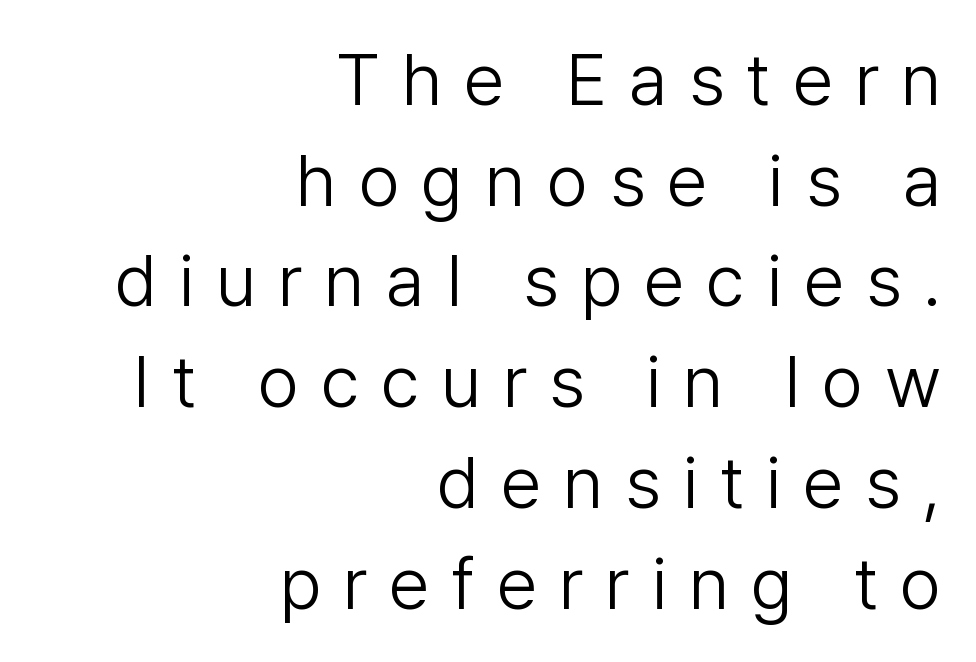
The image shows 73 px light sans-serif type, upright; set right-aligned, normal line spacing (1.38x), unusually wide letter spacing (+0.3 em), not underlined; low stroke contrast and a medium x-height.
